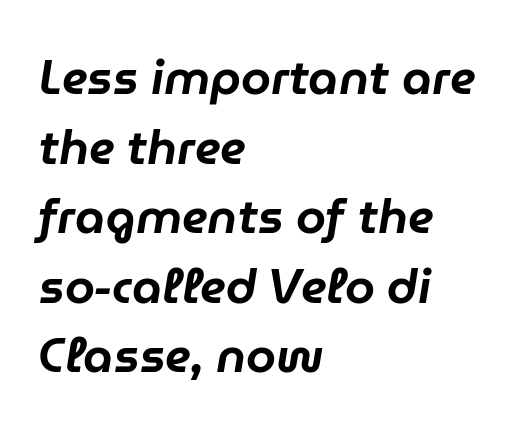
{"italic": "yes", "lean": "right", "slant_degrees": 9, "width": "normal", "stroke_contrast": "low", "x_height": "medium", "monospaced": "no", "underline": "no", "align": "left", "line_spacing": "normal", "line_spacing_ratio": 1.45, "letter_spacing": "normal", "letter_spacing_em": 0.0, "glyph_px": 48}
